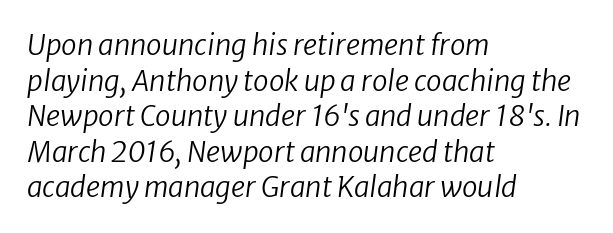
Tracking value appears to be zero — textbook default spacing. Horizontal alignment here is leftward, the default for most running prose. Slant detected: the letters are inclined. Each stroke keeps to a modest, everyday thickness or less. Does the leading feel generous? No, just average. Plain, unruled lines of type.
